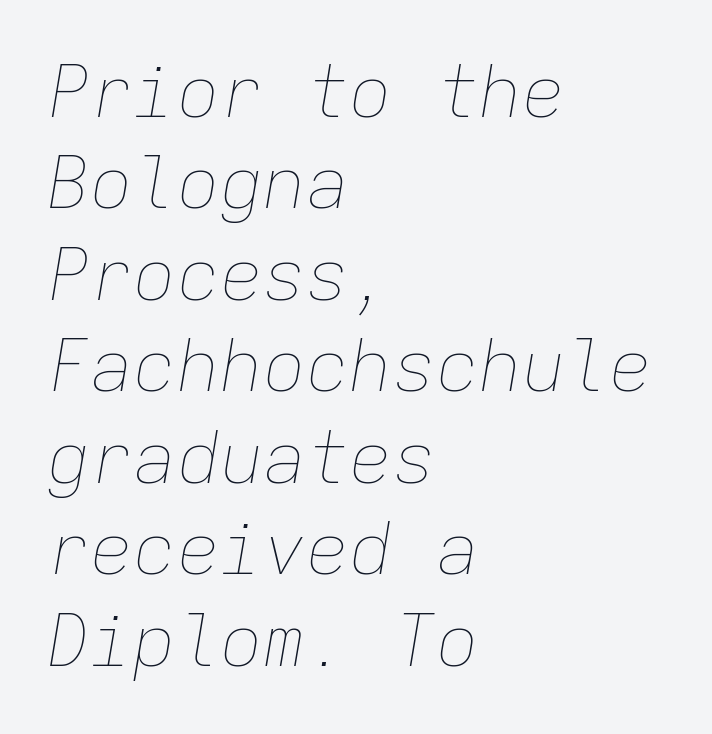
Is the type slanted? Yes — the strokes lean at a clear angle. Underline: absent. The gaps between neighbouring characters are ordinary and unremarkable. Summary of weight: not heavy and not bold.
